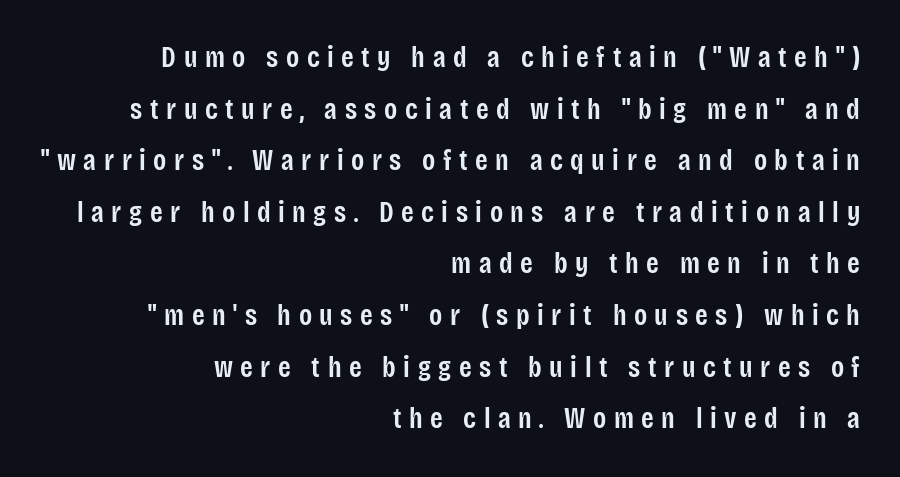
Q: Is the text bold? A: Semi-bold.
Q: Is the text italic (slanted)? A: No, it is upright.
Q: Is the typeface a serif or a sans-serif typeface? A: Sans-serif.
Q: Is the text underlined? A: No.
Q: How is the paragraph aligned? A: Right-aligned.
Q: Is the spacing between letters normal or unusually wide? A: Unusually wide.
Q: Width (condensed, normal, or wide)? A: Condensed.
Q: Stroke contrast? A: Low.
Q: x-height? A: Large.
Q: Monospaced? A: No.
